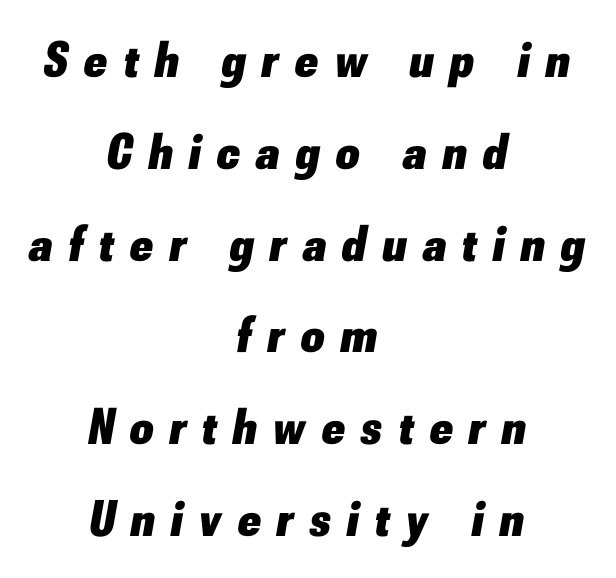
{"italic": "yes", "lean": "right", "slant_degrees": 10, "bold": "yes", "weight": "heavy", "width": "normal", "stroke_contrast": "low", "x_height": "small", "monospaced": "no", "underline": "no", "align": "center", "line_spacing_ratio": 1.8, "letter_spacing": "wide", "letter_spacing_em": 0.32, "glyph_px": 51}
